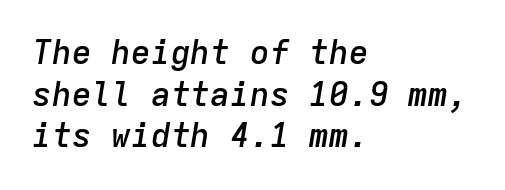
The image shows 33 px semibold type, italic (leaning right), monospaced; set left-aligned, normal line spacing (1.26x), normal letter spacing, not underlined; low stroke contrast and a medium x-height.
